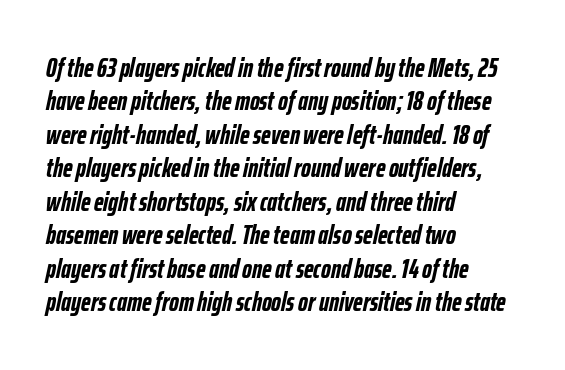
Between one letter and the next there's only the usual sliver of space. When letters slant like this, we call the style italic. The specimen omits any rule beneath the text block's lines. In terms of weight, the rendering is a true, heavy bold. A student would call this left alignment; a typographer would say flush left, rag right.
